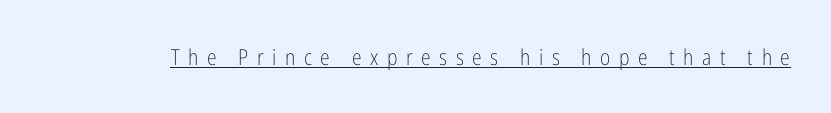
{"italic": "no", "bold": "no", "underline": "yes", "letter_spacing": "wide", "letter_spacing_em": 0.39, "glyph_px": 22}
